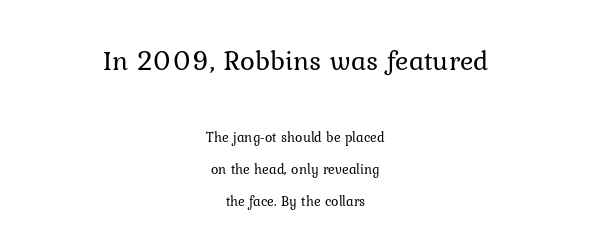
{"serif": "yes", "italic": "no", "bold": "no", "weight": "regular", "width": "normal", "stroke_contrast": "low", "x_height": "medium", "monospaced": "no", "underline": "no", "align": "center", "line_spacing": "loose", "line_spacing_ratio": 2.3, "letter_spacing": "normal", "letter_spacing_em": 0.0, "larger_block": "first", "size_ratio": 2.0, "glyph_px": 28}
